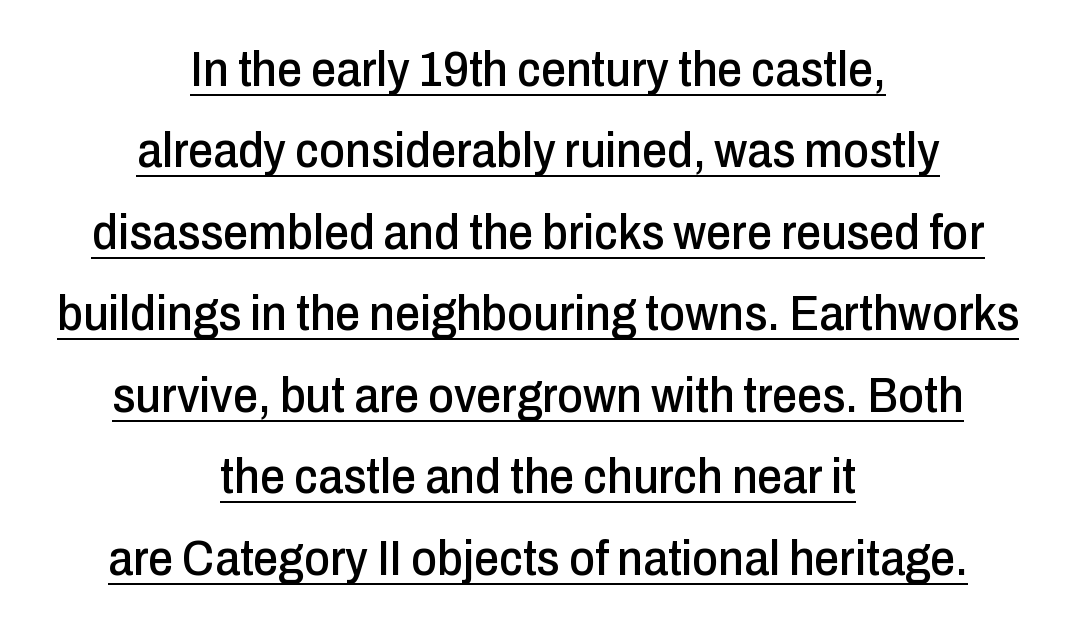
The image shows 50 px condensed sans-serif type, upright; set centered, normal line spacing (1.63x), normal letter spacing, underlined; low stroke contrast and a medium x-height.
